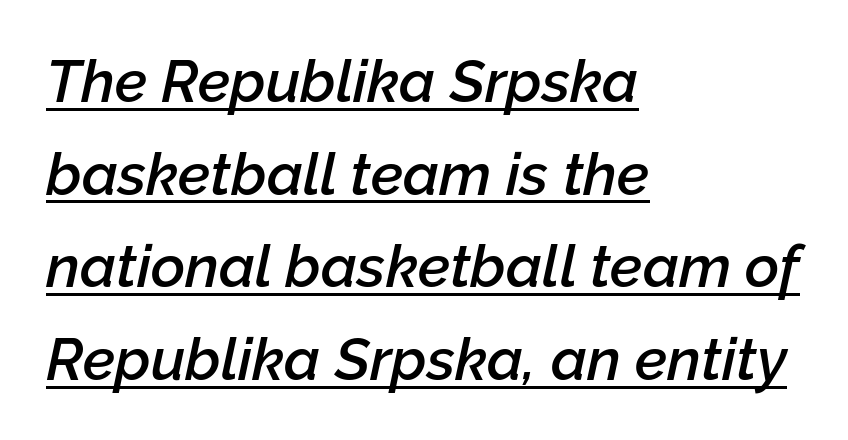
Q: Is the text bold? A: Semi-bold.
Q: Is the text italic (slanted)? A: Yes, it leans right by about 12 degrees.
Q: Is the text underlined? A: Yes.
Q: How is the paragraph aligned? A: Left-aligned.
Q: Is the spacing between letters normal or unusually wide? A: Normal.
Q: Is the spacing between lines tight, normal or loose? A: Normal.
Q: Width (condensed, normal, or wide)? A: Normal.
Q: Stroke contrast? A: Low.
Q: x-height? A: Medium.
Q: Monospaced? A: No.
